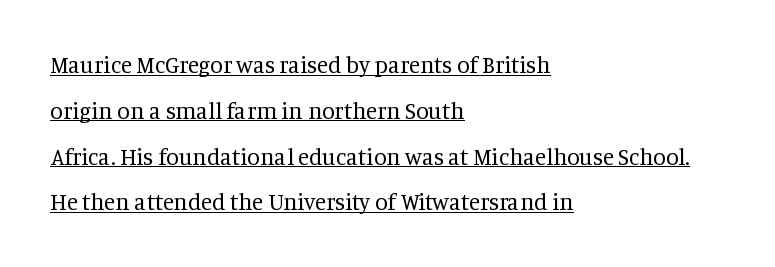
The image shows 23 px text type, upright; set left-aligned, loose line spacing (1.99x), normal letter spacing, underlined.
